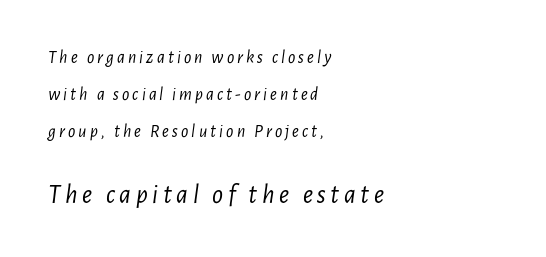
Size contrast runs from small at the top to large at the bottom. Each stroke keeps to a modest, everyday thickness or less. Underline: absent. Reading down the column, the eye jumps a long way to each next line. The ragged edge is on the right, which tells us the setting is flush left.
